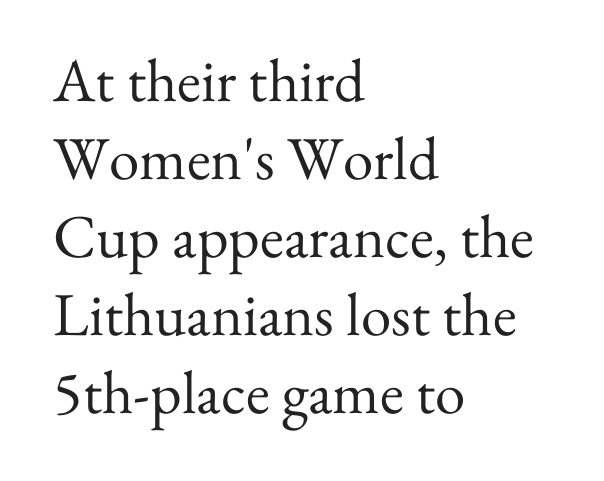
Look at the bottom of the vertical strokes: they flare into serifs here. A bare baseline throughout the passage. Between one letter and the next there's only the usual sliver of space. The text block is weighted toward the left margin, trailing off unevenly rightward.
